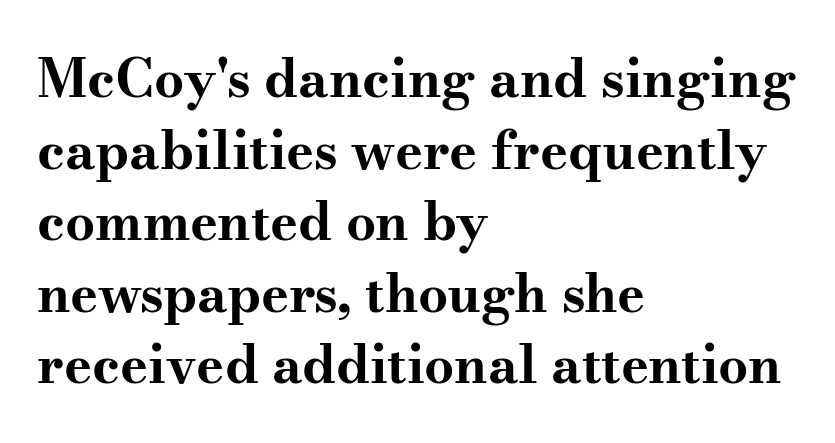
In terms of leading, this rendering sits right in the middle. Vertical strokes here are truly vertical. The baseline area is clear. All the whitespace from short lines collects on the right. Type style note: has serifs. Proportional: the letters do not fall into vertical columns.
